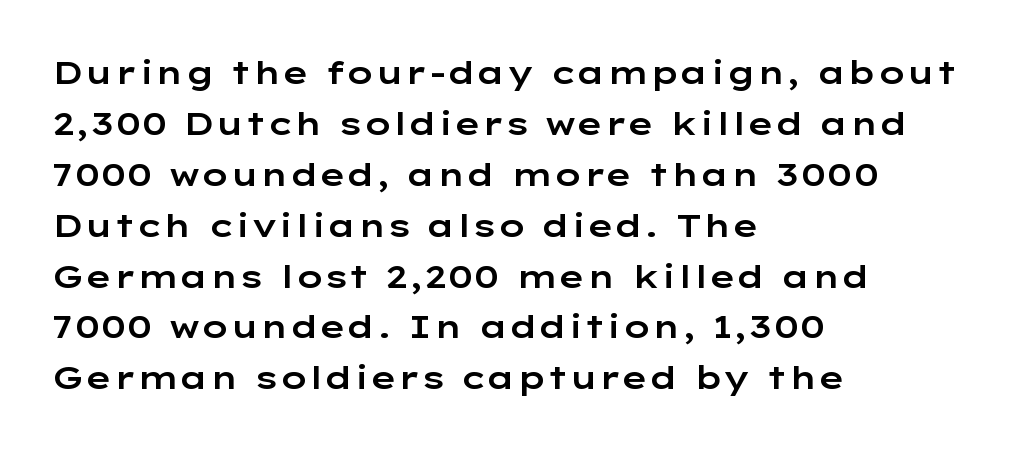
Q: Is the text italic (slanted)? A: No, it is upright.
Q: Is the typeface a serif or a sans-serif typeface? A: Sans-serif.
Q: Is the text underlined? A: No.
Q: How is the paragraph aligned? A: Left-aligned.
Q: Is the spacing between letters normal or unusually wide? A: Normal.
Q: Is the spacing between lines tight, normal or loose? A: Normal.
Q: Width (condensed, normal, or wide)? A: Wide.
Q: Stroke contrast? A: Low.
Q: x-height? A: Medium.
Q: Monospaced? A: No.
